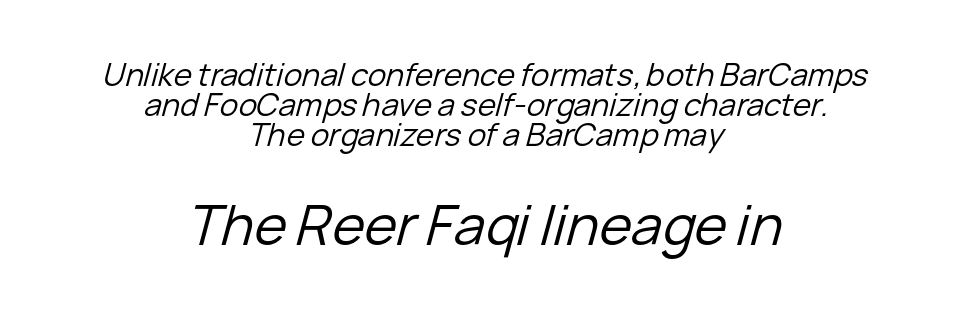
Q: Is the text bold? A: No.
Q: Is the text italic (slanted)? A: Yes, it leans right by about 15 degrees.
Q: Is the text underlined? A: No.
Q: How is the paragraph aligned? A: Centered.
Q: Is the spacing between letters normal or unusually wide? A: Normal.
Q: Is the spacing between lines tight, normal or loose? A: Tight.
Q: Which block of text is set in a larger size, the first (top) or the second (bottom)? A: The second (bottom) one.
Q: Width (condensed, normal, or wide)? A: Normal.
Q: Stroke contrast? A: Low.
Q: x-height? A: Medium.
Q: Monospaced? A: No.
